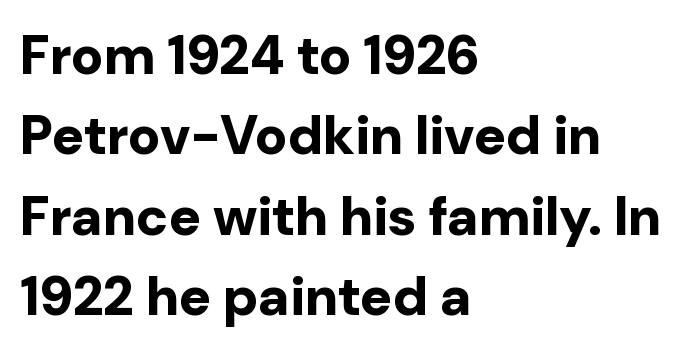
Q: Is the text bold? A: Yes.
Q: Is the text italic (slanted)? A: No, it is upright.
Q: Is the typeface a serif or a sans-serif typeface? A: Sans-serif.
Q: Is the text underlined? A: No.
Q: How is the paragraph aligned? A: Left-aligned.
Q: Is the spacing between letters normal or unusually wide? A: Normal.
Q: Is the spacing between lines tight, normal or loose? A: Normal.
Q: Width (condensed, normal, or wide)? A: Normal.
Q: Stroke contrast? A: Low.
Q: x-height? A: Medium.
Q: Monospaced? A: No.
